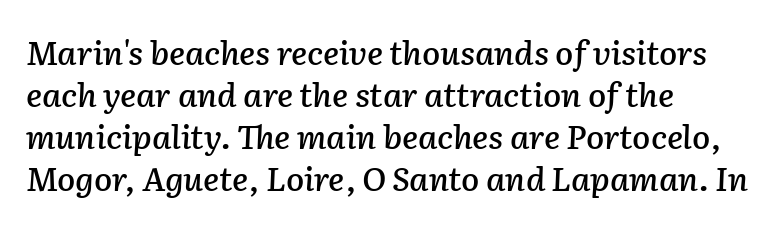
One-word summary of the alignment: left. Anything drawn beneath the words? Only blank space. This sample uses plain, unmodified letter spacing. Interline gaps are of average width in this sample. Do the characters align in a grid? No, the font is proportional. Characters are canted at an angle relative to the baseline's perpendicular.
